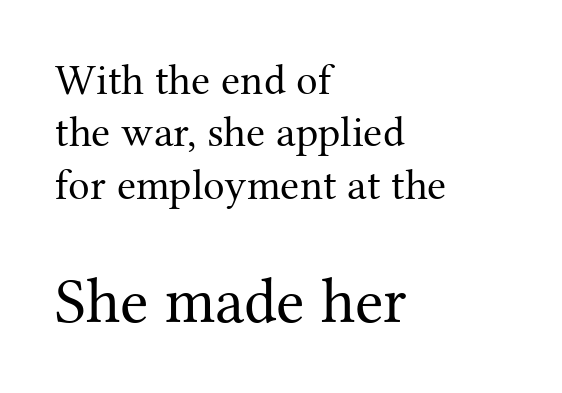
Here the glyphs are tracked normally, forming tight word shapes. Visually, the bottom section dominates because its glyphs are scaled up. The typeface has the unassuming heft of standard copy or less. The typesetter chose a ragged-right arrangement here. The specimen reads as upright at a glance.
